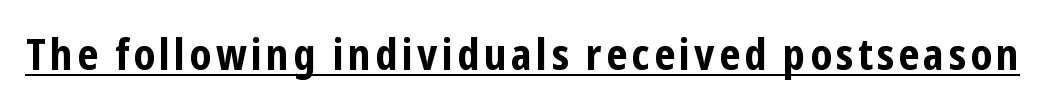
{"serif": "no", "italic": "no", "bold": "yes", "weight": "bold", "width": "condensed", "stroke_contrast": "low", "x_height": "medium", "monospaced": "no", "underline": "yes", "glyph_px": 43}
